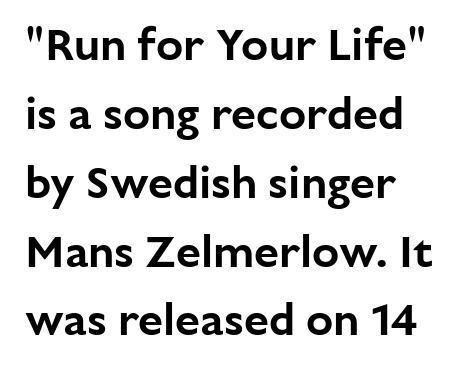
{"serif": "no", "italic": "no", "width": "normal", "stroke_contrast": "low", "x_height": "medium", "monospaced": "no", "underline": "no", "align": "left", "line_spacing": "normal", "line_spacing_ratio": 1.53, "letter_spacing": "normal", "letter_spacing_em": 0.0, "glyph_px": 45}
